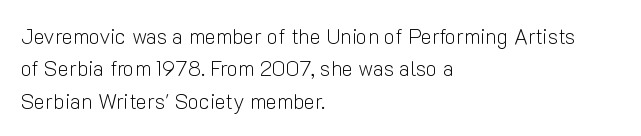
Q: Is the text bold? A: No.
Q: Is the text italic (slanted)? A: No, it is upright.
Q: Is the text underlined? A: No.
Q: How is the paragraph aligned? A: Left-aligned.
Q: Is the spacing between letters normal or unusually wide? A: Normal.
Q: Is the spacing between lines tight, normal or loose? A: Normal.
